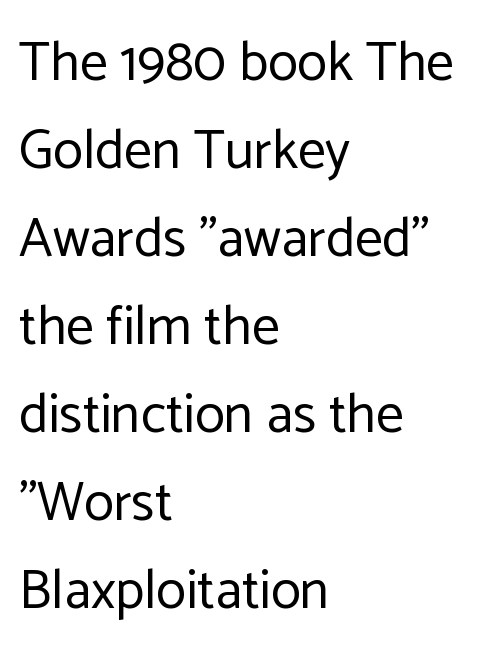
Q: Is the text bold? A: No.
Q: Is the text italic (slanted)? A: No, it is upright.
Q: Is the typeface a serif or a sans-serif typeface? A: Sans-serif.
Q: Is the text underlined? A: No.
Q: How is the paragraph aligned? A: Left-aligned.
Q: Is the spacing between letters normal or unusually wide? A: Normal.
Q: Is the spacing between lines tight, normal or loose? A: Normal.
Q: Width (condensed, normal, or wide)? A: Normal.
Q: Stroke contrast? A: Low.
Q: x-height? A: Medium.
Q: Monospaced? A: No.
